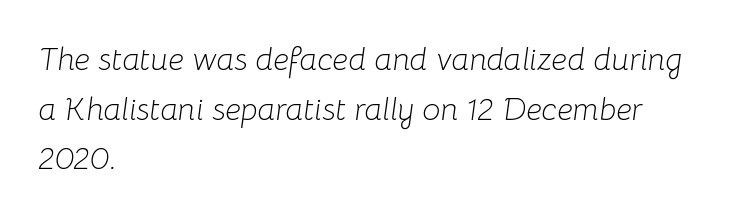
Is this a fixed-width face? No — the glyphs have proportional, varying widths. The space directly below the letters is spotless. These lines are set flush left with a ragged right edge. Characters follow at the spacing the type designer built in.
